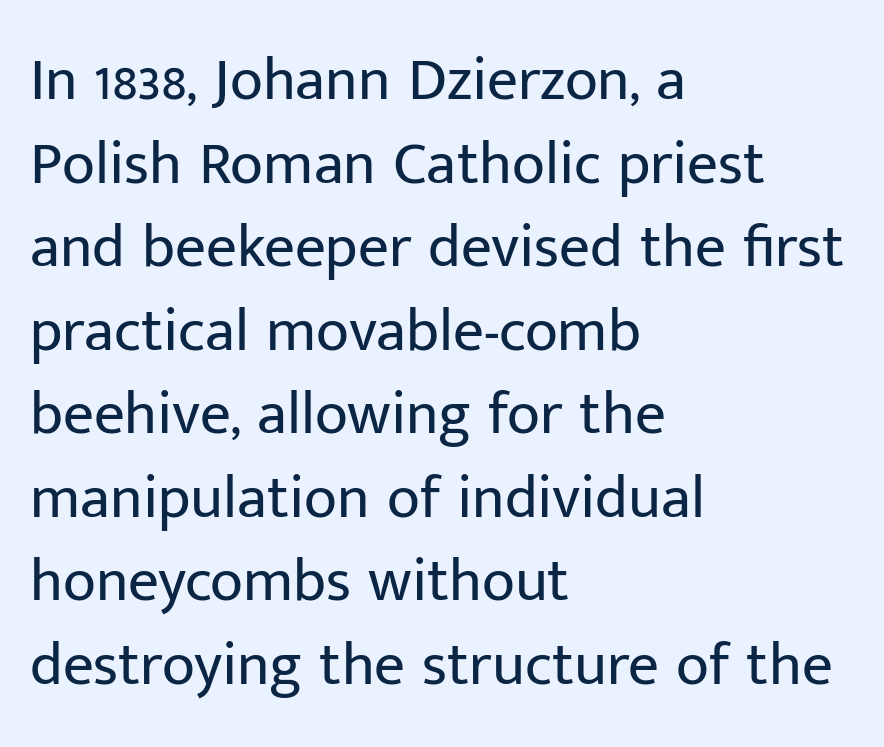
Q: Is the text bold? A: No.
Q: Is the text italic (slanted)? A: No, it is upright.
Q: Is the typeface a serif or a sans-serif typeface? A: Sans-serif.
Q: Is the text underlined? A: No.
Q: How is the paragraph aligned? A: Left-aligned.
Q: Is the spacing between letters normal or unusually wide? A: Normal.
Q: Is the spacing between lines tight, normal or loose? A: Normal.
Q: Width (condensed, normal, or wide)? A: Normal.
Q: Stroke contrast? A: Low.
Q: x-height? A: Medium.
Q: Monospaced? A: No.
